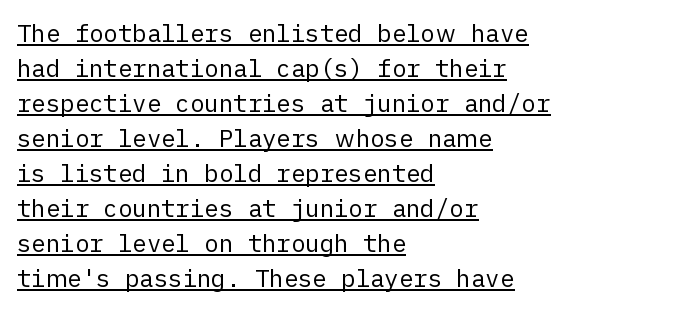
{"italic": "no", "bold": "no", "underline": "yes", "align": "left", "line_spacing": "normal", "line_spacing_ratio": 1.46, "letter_spacing": "normal", "letter_spacing_em": 0.0, "glyph_px": 24}
